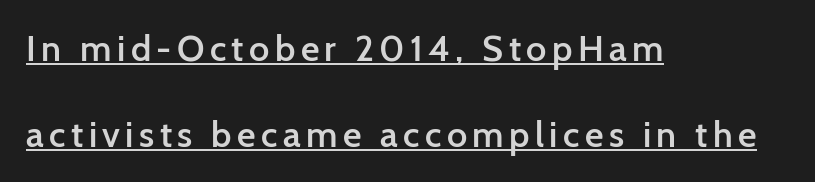
Q: Is the text bold? A: Semi-bold.
Q: Is the text italic (slanted)? A: No, it is upright.
Q: Is the typeface a serif or a sans-serif typeface? A: Sans-serif.
Q: Is the text underlined? A: Yes.
Q: How is the paragraph aligned? A: Left-aligned.
Q: Is the spacing between lines tight, normal or loose? A: Loose.
Q: Width (condensed, normal, or wide)? A: Normal.
Q: Stroke contrast? A: Low.
Q: x-height? A: Medium.
Q: Monospaced? A: No.
